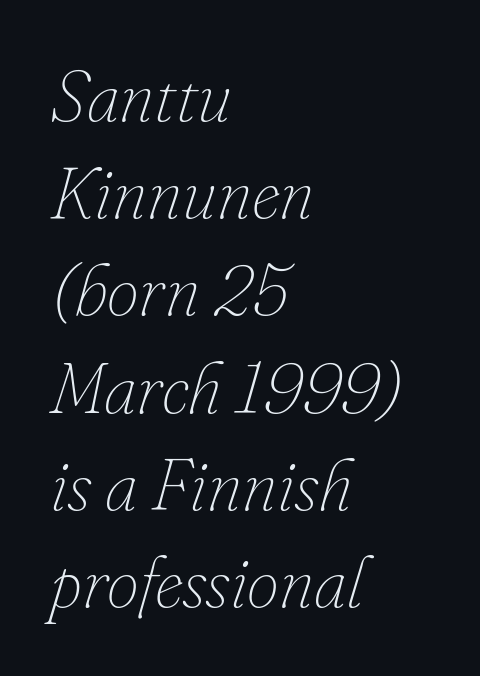
The image shows 72 px thin type, italic (leaning right); set left-aligned, normal line spacing (1.35x), normal letter spacing, not underlined; low stroke contrast and a small x-height.
